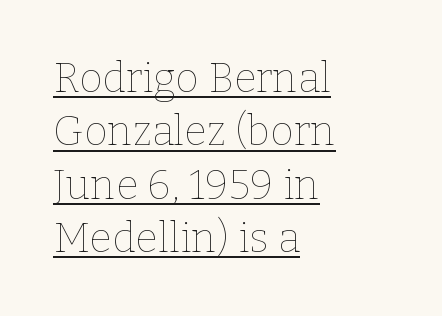
{"italic": "no", "bold": "no", "weight": "thin", "width": "normal", "stroke_contrast": "low", "x_height": "medium", "monospaced": "no", "underline": "yes", "align": "left", "line_spacing": "normal", "line_spacing_ratio": 1.3, "letter_spacing": "normal", "letter_spacing_em": 0.0, "glyph_px": 41}
